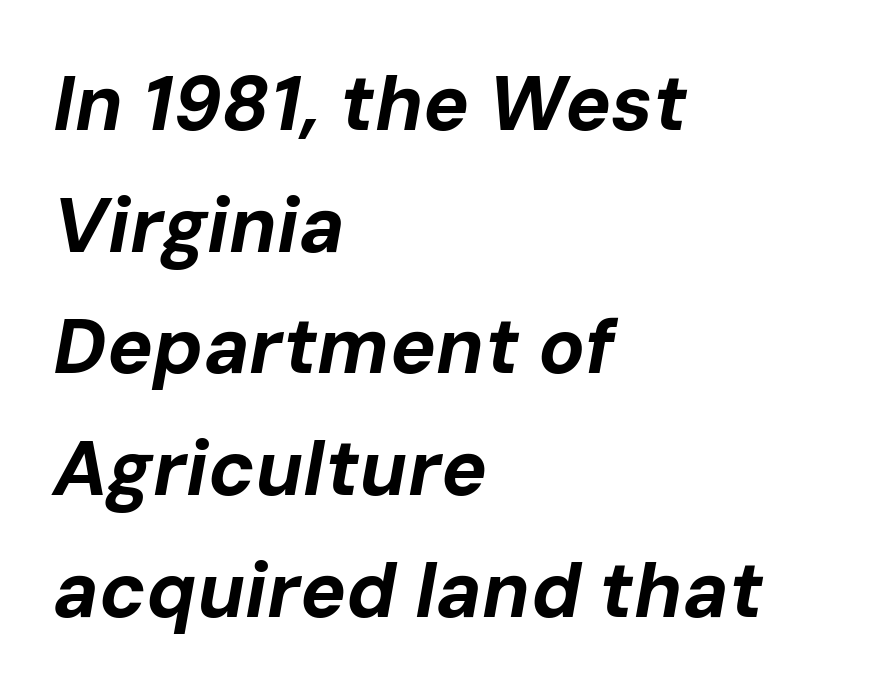
Weight check: bold — yes, fully. Vertical spacing — default. Observe the lean: these are italic letterforms. A typesetter would call this zero additional tracking. Note the varied advance widths — an 'i' is clearly narrower than an 'm'. Letters rest on an invisible, unmarked baseline.
